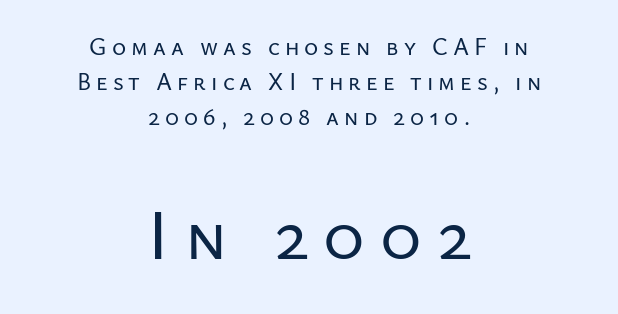
Q: Is the text italic (slanted)? A: No, it is upright.
Q: Is the typeface a serif or a sans-serif typeface? A: Sans-serif.
Q: Is the text underlined? A: No.
Q: How is the paragraph aligned? A: Centered.
Q: Is the spacing between letters normal or unusually wide? A: Unusually wide.
Q: Is the spacing between lines tight, normal or loose? A: Normal.
Q: Which block of text is set in a larger size, the first (top) or the second (bottom)? A: The second (bottom) one.
Q: Width (condensed, normal, or wide)? A: Normal.
Q: Stroke contrast? A: Low.
Q: x-height? A: Medium.
Q: Monospaced? A: No.
